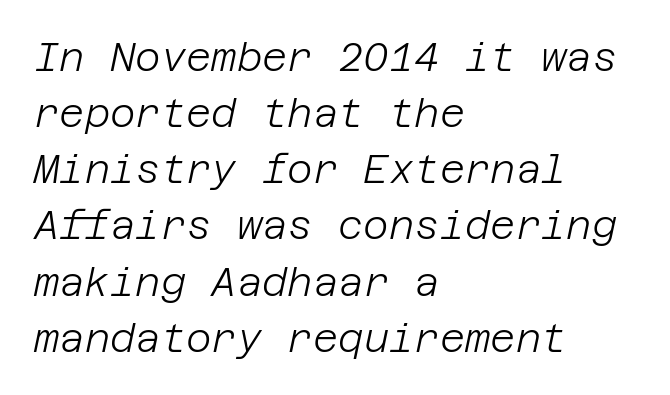
{"italic": "yes", "lean": "right", "slant_degrees": 12, "bold": "no", "weight": "light", "width": "normal", "stroke_contrast": "low", "x_height": "large", "underline": "no", "align": "left", "line_spacing": "normal", "line_spacing_ratio": 1.44, "letter_spacing": "normal", "letter_spacing_em": 0.0, "glyph_px": 39}
